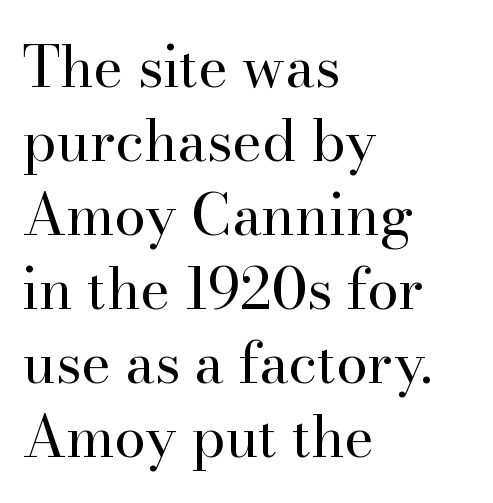
{"serif": "yes", "italic": "no", "bold": "no", "weight": "regular", "width": "normal", "stroke_contrast": "high", "x_height": "small", "monospaced": "no", "underline": "no", "align": "left", "line_spacing": "normal", "line_spacing_ratio": 1.3, "letter_spacing": "normal", "letter_spacing_em": 0.0, "glyph_px": 57}
